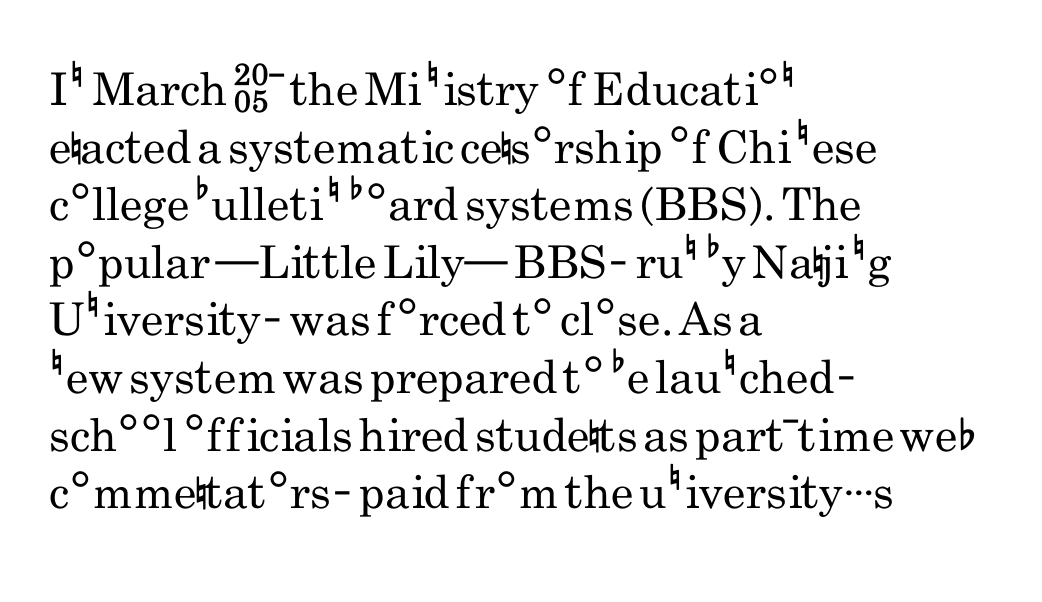
Q: Is the text bold? A: No.
Q: Is the text italic (slanted)? A: No, it is upright.
Q: Is the typeface a serif or a sans-serif typeface? A: Sans-serif.
Q: Is the text underlined? A: No.
Q: How is the paragraph aligned? A: Left-aligned.
Q: Is the spacing between letters normal or unusually wide? A: Normal.
Q: Is the spacing between lines tight, normal or loose? A: Normal.
Q: Width (condensed, normal, or wide)? A: Condensed.
Q: Stroke contrast? A: Low.
Q: x-height? A: Small.
Q: Monospaced? A: No.
